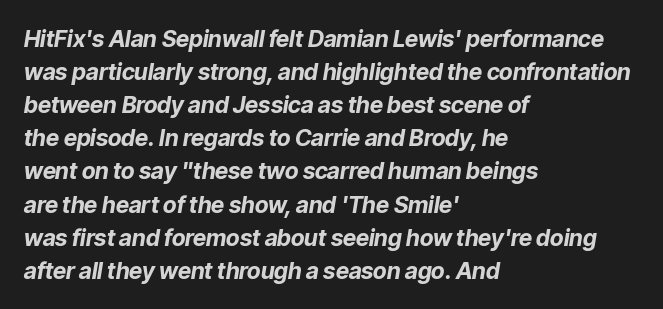
Typographic density is high because the face is bold. The typesetter chose a ragged-right arrangement here. Designer's note — italics engaged. Glyph-to-glyph distance matches everyday printed text.
